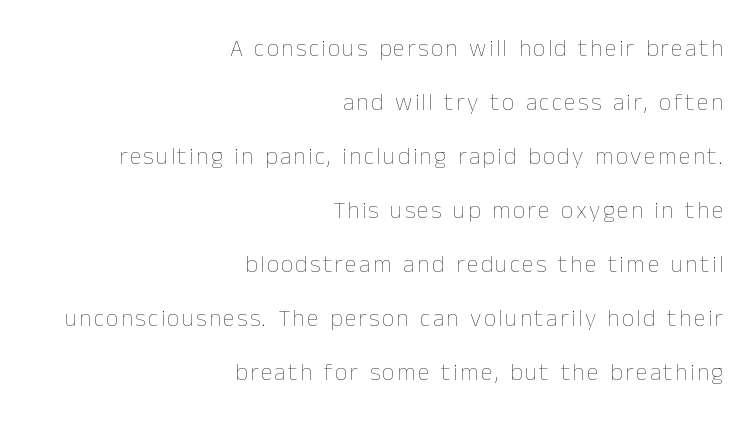
Q: Is the text bold? A: No.
Q: Is the text italic (slanted)? A: No, it is upright.
Q: Is the text underlined? A: No.
Q: How is the paragraph aligned? A: Right-aligned.
Q: Is the spacing between lines tight, normal or loose? A: Loose.
